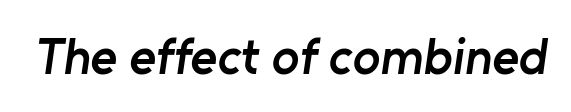
Q: Is the text bold? A: Semi-bold.
Q: Is the typeface a serif or a sans-serif typeface? A: Sans-serif.
Q: Is the text underlined? A: No.
Q: Is the spacing between letters normal or unusually wide? A: Normal.
Q: Width (condensed, normal, or wide)? A: Normal.
Q: Stroke contrast? A: Low.
Q: x-height? A: Medium.
Q: Monospaced? A: No.
